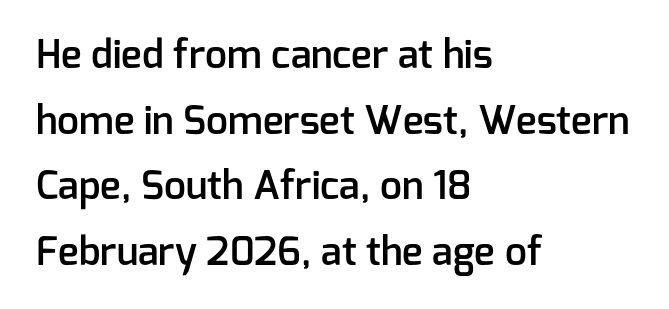
Designer's note — italics off, roman on. The letters are semibold — heavier than regular but short of a full bold. Bare-footed words on every line. The font family rendered here belongs to the sans-serif group. Character widths vary here, with narrow letters taking less room than wide ones. Letter spacing: default.
